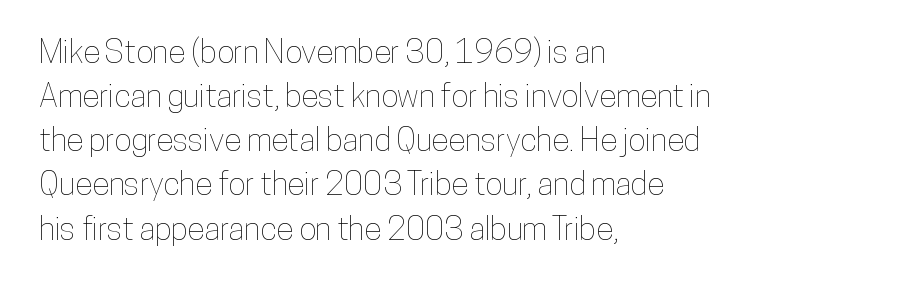
The typesetter chose a ragged-right arrangement here. Between one letter and the next there's only the usual sliver of space. The axis of the letterforms is exactly vertical. The passage shown is typed in a proportional face where columns would drift. Students, observe: this is what conventionally led text looks like. Has an underline been added? It has not.
